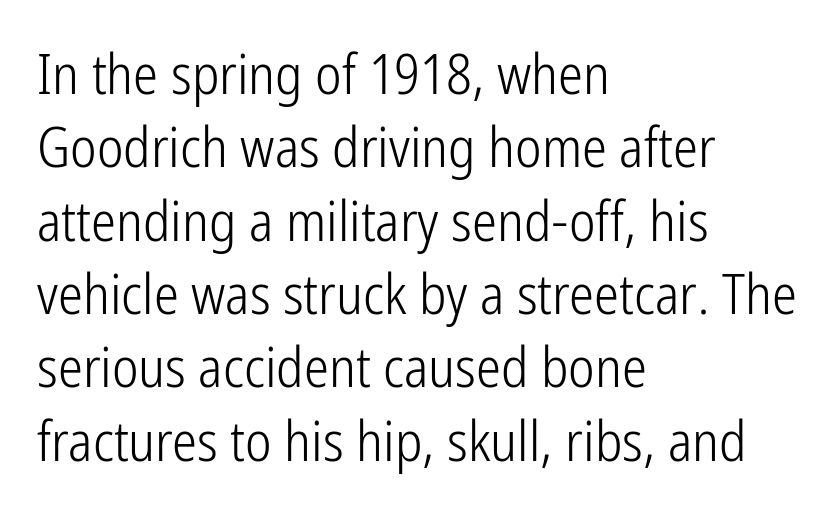
The image shows 56 px light, condensed sans-serif type, upright; set left-aligned, normal line spacing (1.31x), normal letter spacing, not underlined; low stroke contrast and a medium x-height.
